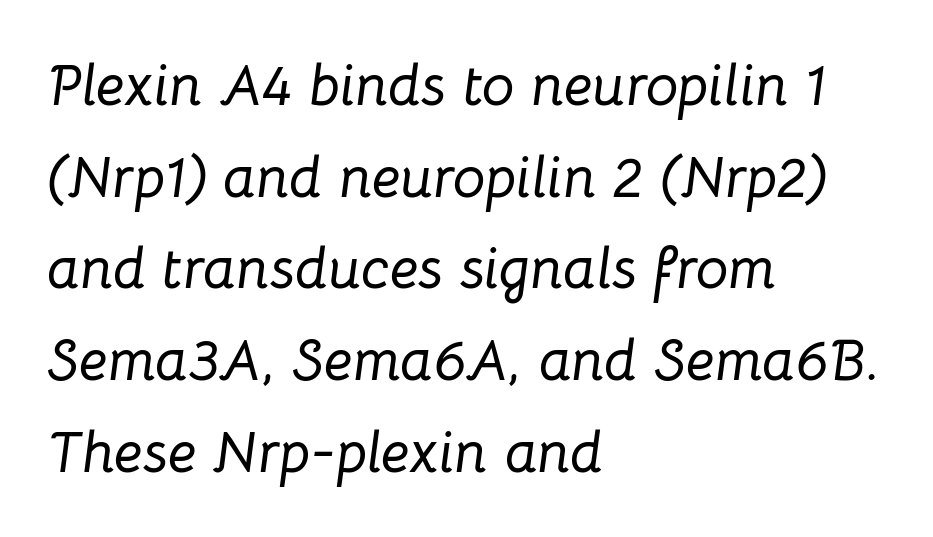
{"italic": "yes", "lean": "right", "slant_degrees": 8, "width": "normal", "stroke_contrast": "low", "x_height": "medium", "monospaced": "no", "underline": "no", "align": "left", "line_spacing": "normal", "line_spacing_ratio": 1.58, "letter_spacing": "normal", "letter_spacing_em": 0.0, "glyph_px": 58}
